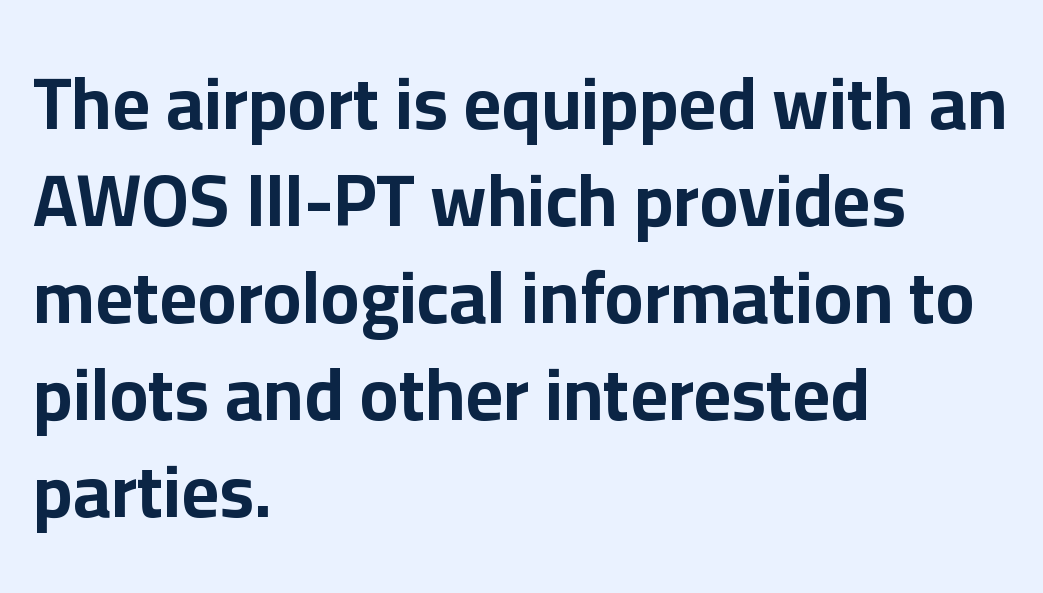
A typesetter would call this leading conventional body-copy spacing. You could not count columns in this text — the font is proportionally spaced. Does the weight exceed regular? Yes, all the way to bold. The letters sit at their default tracking, neither squeezed nor spread. The lines are quadded left. The axis of the letterforms is exactly vertical.
